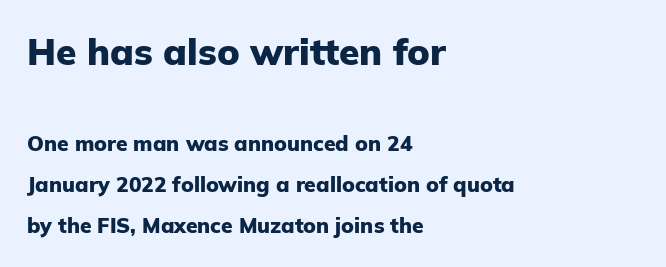
Q: Is the text bold? A: Yes.
Q: Is the text italic (slanted)? A: No, it is upright.
Q: Is the typeface a serif or a sans-serif typeface? A: Sans-serif.
Q: Is the text underlined? A: No.
Q: How is the paragraph aligned? A: Left-aligned.
Q: Is the spacing between letters normal or unusually wide? A: Normal.
Q: Is the spacing between lines tight, normal or loose? A: Loose.
Q: Which block of text is set in a larger size, the first (top) or the second (bottom)? A: The first (top) one.
Q: Width (condensed, normal, or wide)? A: Normal.
Q: Stroke contrast? A: Low.
Q: x-height? A: Medium.
Q: Monospaced? A: No.
